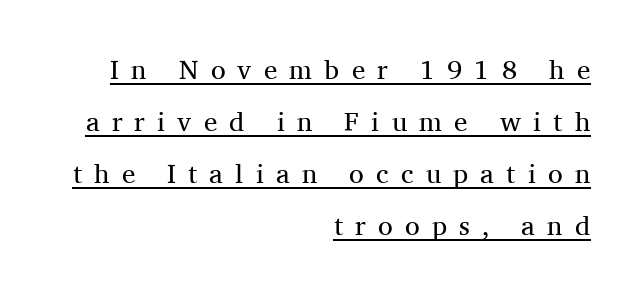
Q: Is the text bold? A: No.
Q: Is the text italic (slanted)? A: No, it is upright.
Q: Is the text underlined? A: Yes.
Q: How is the paragraph aligned? A: Right-aligned.
Q: Is the spacing between letters normal or unusually wide? A: Unusually wide.
Q: Is the spacing between lines tight, normal or loose? A: Loose.
